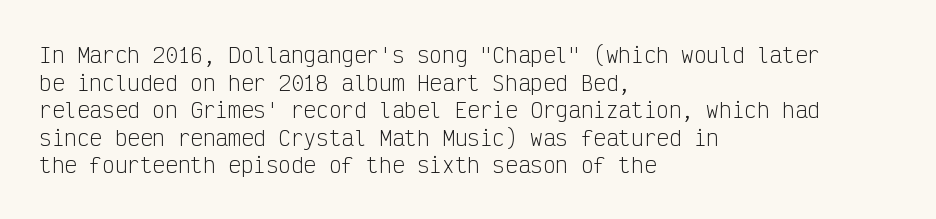
Teacher's note: observe the even left margin — that is flush-left alignment. The line texture is even and compact thanks to regular tracking. The lettering stays uniformly vertical, giving the passage a roman look. The baseline area is clear.
